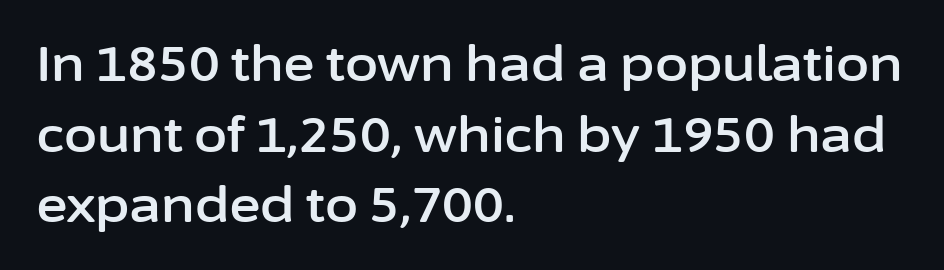
The specimen omits any rule beneath the text block's lines. Visually the block forms a straight wall on the left and a jagged coastline on the right. Do the letters lean? They stand straight. The gaps between neighbouring characters are ordinary and unremarkable. These lines are rendered in a variable-pitch font. Compared with typical paragraphs, the rows here are spaced about the same.
